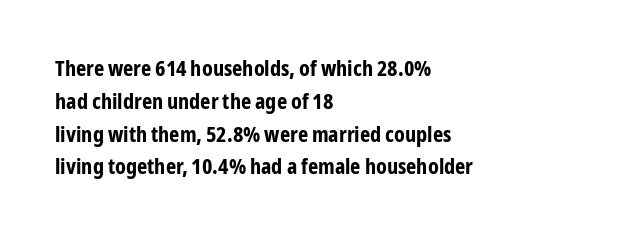
Nobody touched the tracking dial on this one. Alignment: flush left. Tall strokes in this sample are plumb rather than angled. Weight: bold.
